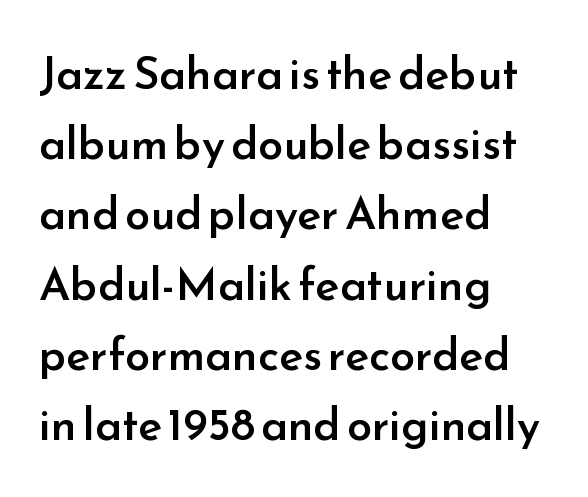
The image shows 45 px semibold sans-serif type, upright; set left-aligned, normal line spacing (1.56x), normal letter spacing, not underlined; low stroke contrast and a small x-height.
